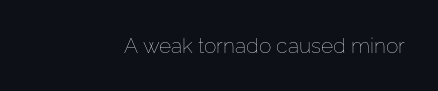
Q: Is the text bold? A: No.
Q: Is the text italic (slanted)? A: No, it is upright.
Q: Is the text underlined? A: No.
Q: Is the spacing between letters normal or unusually wide? A: Normal.
